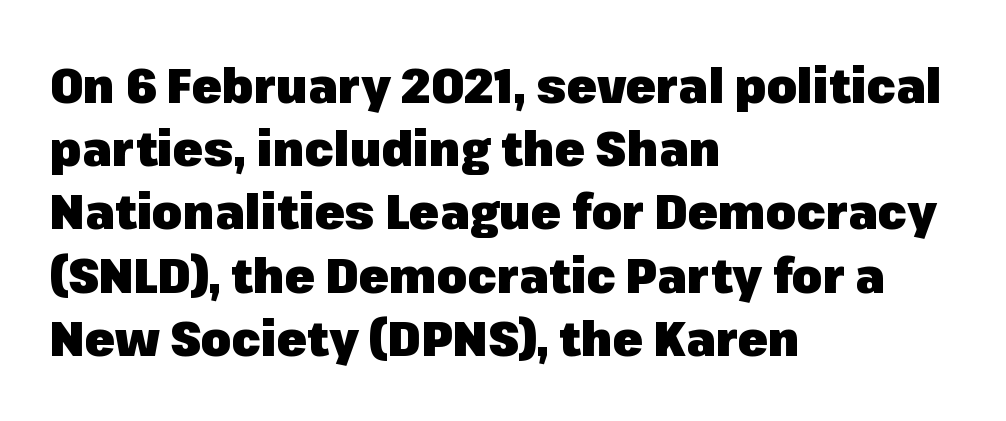
Q: Is the text bold? A: Yes.
Q: Is the text italic (slanted)? A: No, it is upright.
Q: Is the typeface a serif or a sans-serif typeface? A: Sans-serif.
Q: Is the text underlined? A: No.
Q: How is the paragraph aligned? A: Left-aligned.
Q: Is the spacing between letters normal or unusually wide? A: Normal.
Q: Is the spacing between lines tight, normal or loose? A: Normal.
Q: Width (condensed, normal, or wide)? A: Normal.
Q: Stroke contrast? A: Low.
Q: x-height? A: Medium.
Q: Monospaced? A: No.
